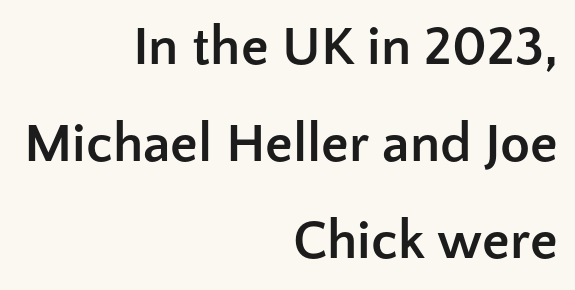
Q: Is the text bold? A: Yes.
Q: Is the text italic (slanted)? A: No, it is upright.
Q: Is the typeface a serif or a sans-serif typeface? A: Sans-serif.
Q: Is the text underlined? A: No.
Q: How is the paragraph aligned? A: Right-aligned.
Q: Is the spacing between letters normal or unusually wide? A: Normal.
Q: Width (condensed, normal, or wide)? A: Normal.
Q: Stroke contrast? A: Low.
Q: x-height? A: Medium.
Q: Monospaced? A: No.
